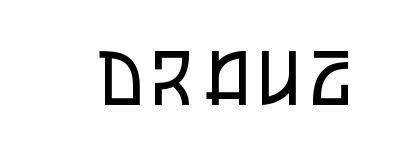
The passage shown is typed in a proportional face where columns would drift. The typography opts for an upright posture over an oblique one. This rendering features lettering with no underline. Weight: in the light-to-regular range.
